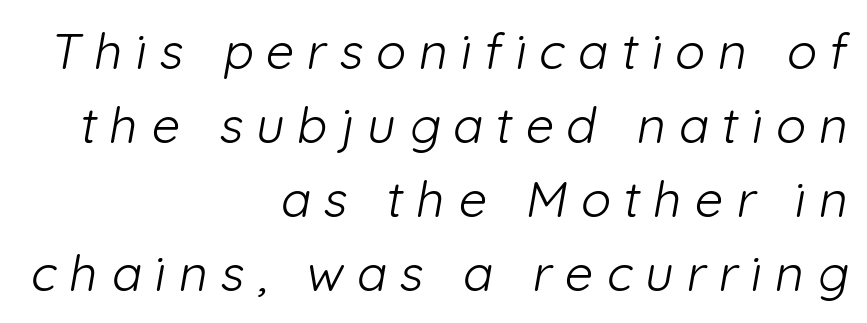
Q: Is the text bold? A: No.
Q: Is the typeface a serif or a sans-serif typeface? A: Sans-serif.
Q: Is the text underlined? A: No.
Q: How is the paragraph aligned? A: Right-aligned.
Q: Is the spacing between letters normal or unusually wide? A: Unusually wide.
Q: Is the spacing between lines tight, normal or loose? A: Normal.
Q: Width (condensed, normal, or wide)? A: Normal.
Q: Stroke contrast? A: Low.
Q: x-height? A: Medium.
Q: Monospaced? A: No.
